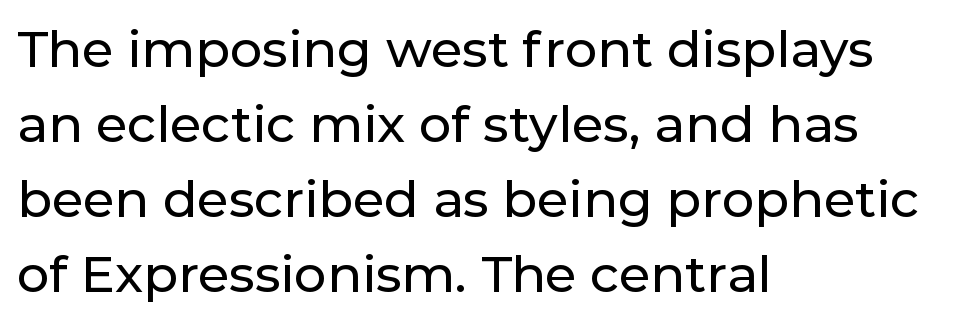
Every row of glyphs begins at an identical x-position on the left. What kind of face is this? One without serifs — a sans. Short note: letters normally spaced. What's the leading like? Ordinary, nothing unusual. The face used here is proportionally spaced, like ordinary book or web type. The specimen reads as upright at a glance.
